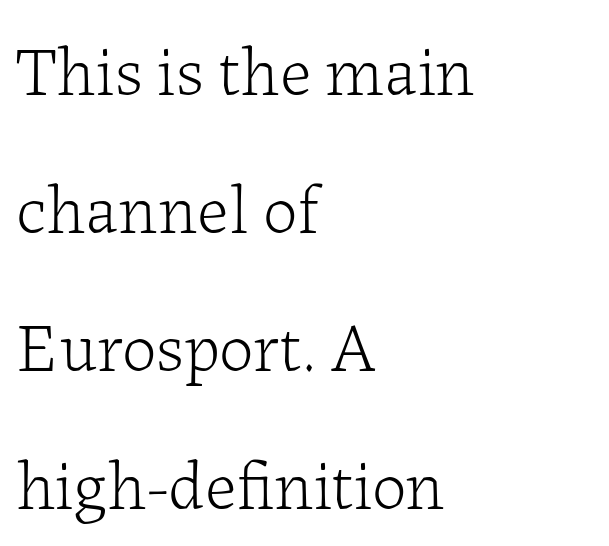
Q: Is the text bold? A: No.
Q: Is the text italic (slanted)? A: No, it is upright.
Q: Is the typeface a serif or a sans-serif typeface? A: Serif.
Q: Is the text underlined? A: No.
Q: How is the paragraph aligned? A: Left-aligned.
Q: Is the spacing between letters normal or unusually wide? A: Normal.
Q: Is the spacing between lines tight, normal or loose? A: Loose.
Q: Width (condensed, normal, or wide)? A: Normal.
Q: Stroke contrast? A: Low.
Q: x-height? A: Medium.
Q: Monospaced? A: No.
